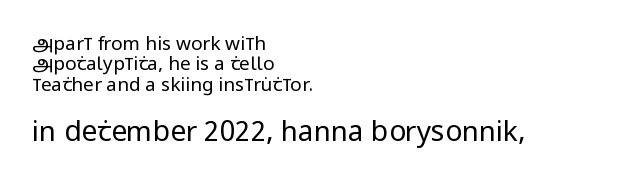
Q: Is the text bold? A: No.
Q: Is the text italic (slanted)? A: No, it is upright.
Q: Is the typeface a serif or a sans-serif typeface? A: Sans-serif.
Q: Is the text underlined? A: No.
Q: How is the paragraph aligned? A: Left-aligned.
Q: Is the spacing between letters normal or unusually wide? A: Normal.
Q: Is the spacing between lines tight, normal or loose? A: Tight.
Q: Which block of text is set in a larger size, the first (top) or the second (bottom)? A: The second (bottom) one.
Q: Width (condensed, normal, or wide)? A: Condensed.
Q: Stroke contrast? A: Low.
Q: x-height? A: Large.
Q: Monospaced? A: No.
